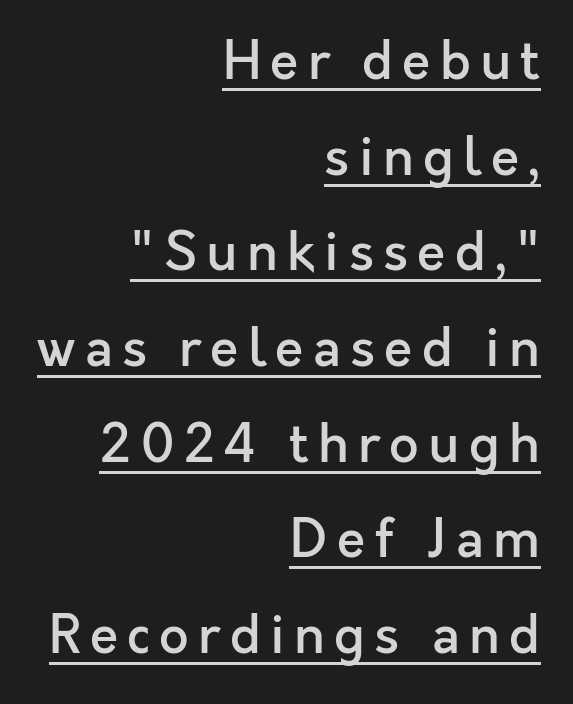
The image shows 52 px semibold sans-serif type, upright; set right-aligned, line spacing 1.84x, underlined; a medium x-height.
